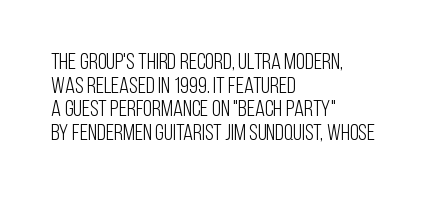
The leading is snug, giving the passage a crowded texture. The font sits on the lighter half of the weight spectrum, regular included. The text block is weighted toward the left margin, trailing off unevenly rightward. Does the lettering tilt? It doesn't — this is upright.
